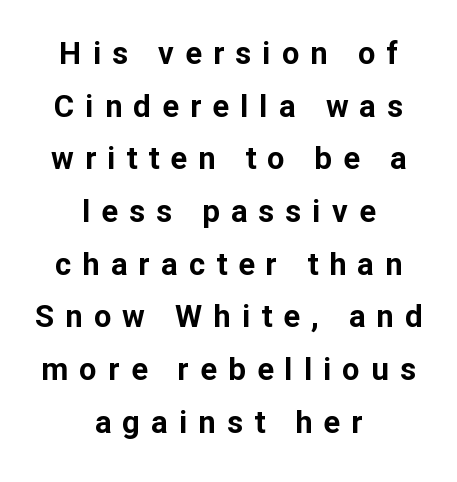
The image shows 31 px bold sans-serif type, upright; set centered, normal line spacing (1.7x), unusually wide letter spacing (+0.36 em), not underlined; low stroke contrast and a medium x-height.
